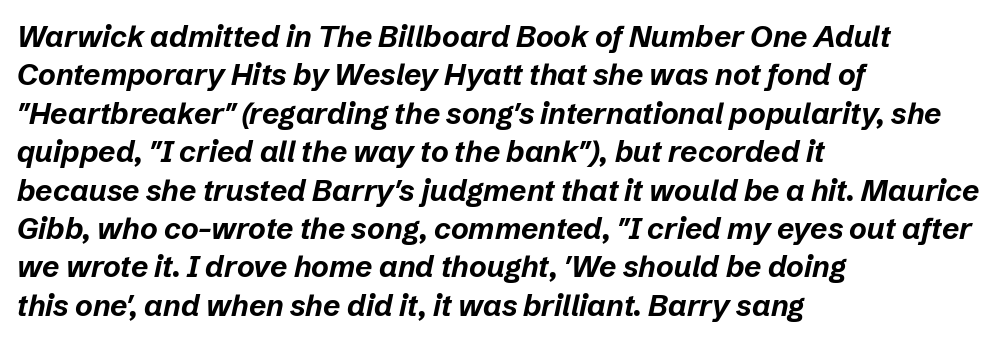
Interline gaps are of average width in this sample. If you drew a line through each stem, it would be angled. Short note: letters normally spaced. Set as a true bold cut, around the 700 mark. Leftover space on each line is placed entirely after the last word.
